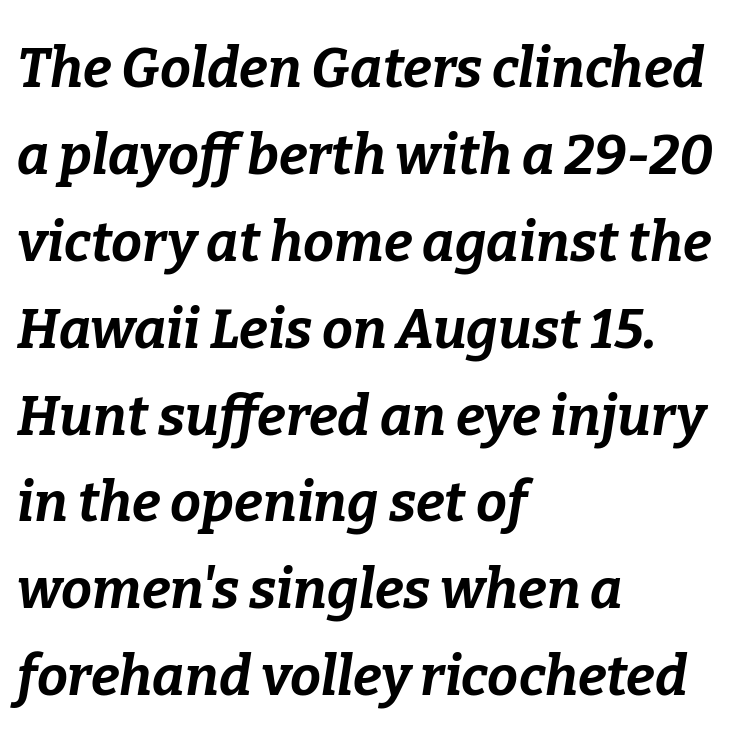
The image shows 55 px bold type, italic (leaning right); set left-aligned, normal line spacing (1.58x), normal letter spacing, not underlined; low stroke contrast and a medium x-height.
